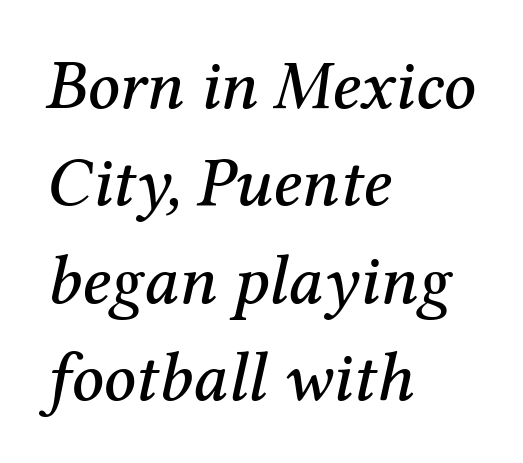
The image shows 70 px serif type, italic (leaning right); set left-aligned, normal line spacing (1.39x), normal letter spacing, not underlined; medium stroke contrast and a medium x-height.
